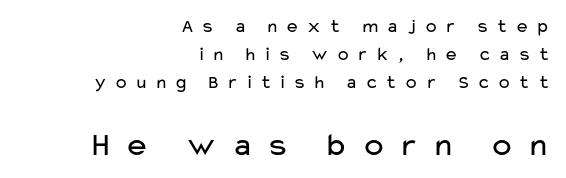
The image shows 34 px regular-weight, wide sans-serif type, upright; set right-aligned, normal line spacing (1.47x), unusually wide letter spacing (+0.36 em), not underlined; the second (bottom) block is 1.79x larger; low stroke contrast and a medium x-height.
